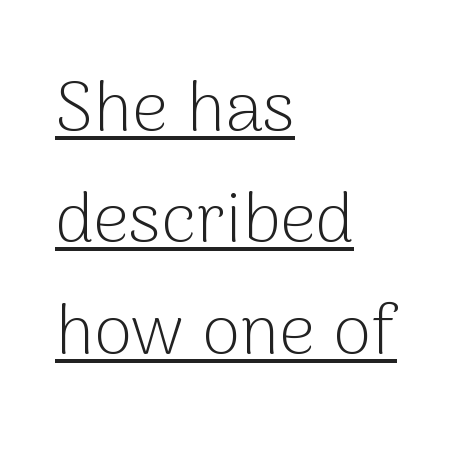
The strokes carry an ordinary text weight at most. A sans-serif font was chosen for this passage. A roman cut, with each character standing at attention. Evenly set lines give the paragraph a standard silhouette. Think of a printed novel: that variable character pitch is what you see here.
